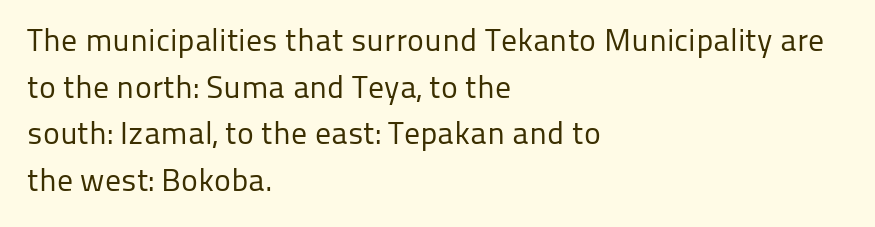
Q: Is the text bold? A: No.
Q: Is the text italic (slanted)? A: No, it is upright.
Q: Is the typeface a serif or a sans-serif typeface? A: Sans-serif.
Q: Is the text underlined? A: No.
Q: How is the paragraph aligned? A: Left-aligned.
Q: Is the spacing between letters normal or unusually wide? A: Normal.
Q: Is the spacing between lines tight, normal or loose? A: Normal.
Q: Width (condensed, normal, or wide)? A: Normal.
Q: Stroke contrast? A: Low.
Q: x-height? A: Medium.
Q: Monospaced? A: No.
